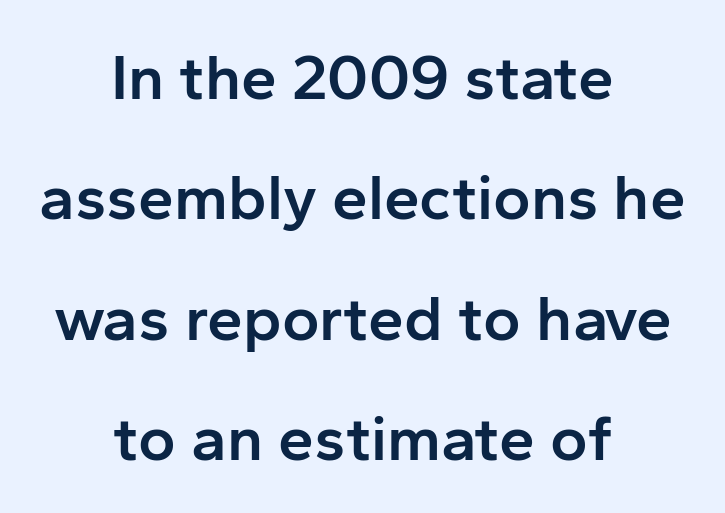
Q: Is the text bold? A: Semi-bold.
Q: Is the text italic (slanted)? A: No, it is upright.
Q: Is the typeface a serif or a sans-serif typeface? A: Sans-serif.
Q: Is the text underlined? A: No.
Q: How is the paragraph aligned? A: Centered.
Q: Is the spacing between letters normal or unusually wide? A: Normal.
Q: Width (condensed, normal, or wide)? A: Normal.
Q: Stroke contrast? A: Low.
Q: x-height? A: Medium.
Q: Monospaced? A: No.
